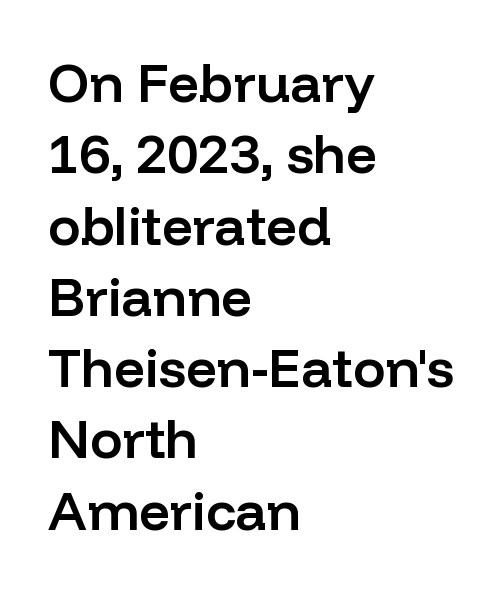
Here the glyphs are tracked normally, forming tight word shapes. This sample has the flowing, uneven cadence of proportional lettering. The face used here is a semibold: visibly heavier than regular, lighter than bold. A normal amount of white space separates one row of letters from the next.
